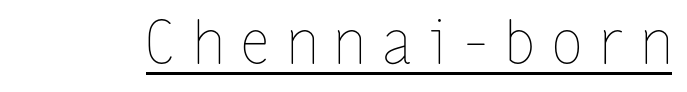
{"italic": "no", "bold": "no", "weight": "thin", "width": "condensed", "stroke_contrast": "low", "x_height": "medium", "monospaced": "no", "underline": "yes", "letter_spacing": "wide", "letter_spacing_em": 0.32, "glyph_px": 60}
